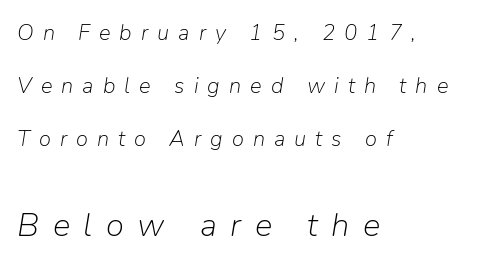
Underline: absent. The letters advance in unequal steps, a hallmark of proportional type. Does the bottom block carry the larger type? Yes, it does. The gaps between neighbouring characters are conspicuously large. If you drew a line through each stem, it would be angled. This reads as an unemphasized weight, regular at the heaviest.
